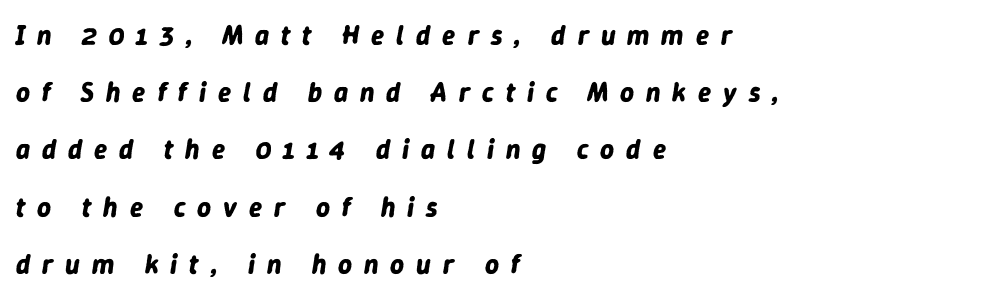
The image shows 27 px bold type, italic (leaning right); set left-aligned, loose line spacing (2.12x), unusually wide letter spacing (+0.44 em), not underlined.
